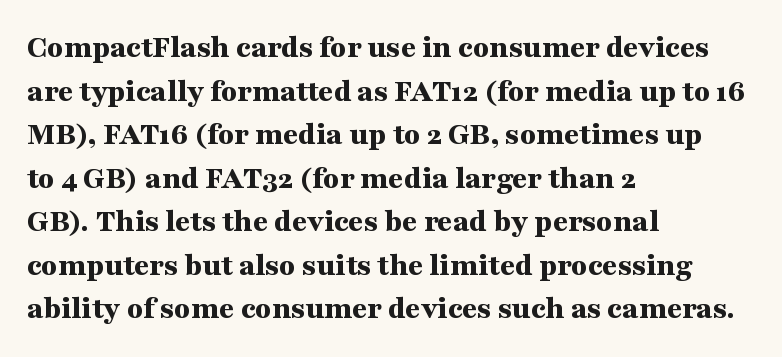
{"serif": "yes", "italic": "no", "bold": "yes", "weight": "bold", "width": "wide", "stroke_contrast": "medium", "x_height": "medium", "monospaced": "no", "underline": "no", "align": "left", "line_spacing": "normal", "line_spacing_ratio": 1.32, "letter_spacing": "normal", "letter_spacing_em": 0.0, "glyph_px": 33}
